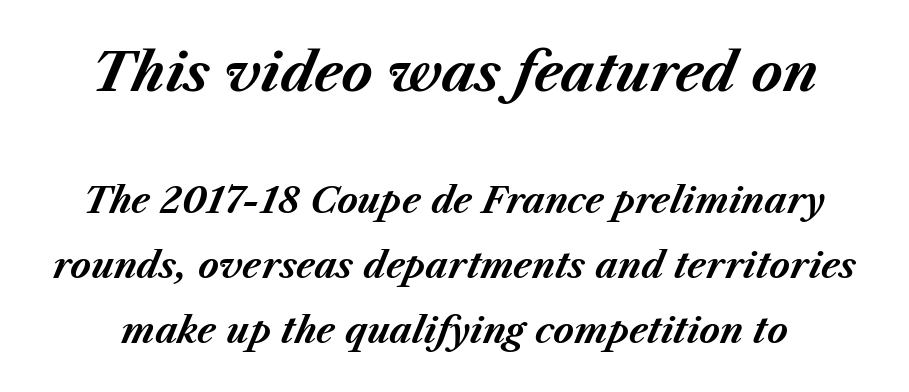
Larger block? The one above; the one below is distinctly smaller. Looking at the ascenders, they clearly lean. Strong, thick strokes mark this as bold type. The specimen omits any rule beneath the text block's lines. This sample has the flowing, uneven cadence of proportional lettering.
